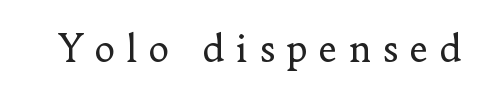
{"serif": "yes", "italic": "no", "bold": "no", "weight": "regular", "width": "normal", "stroke_contrast": "low", "x_height": "small", "monospaced": "no", "underline": "no", "letter_spacing": "wide", "letter_spacing_em": 0.3, "glyph_px": 36}
